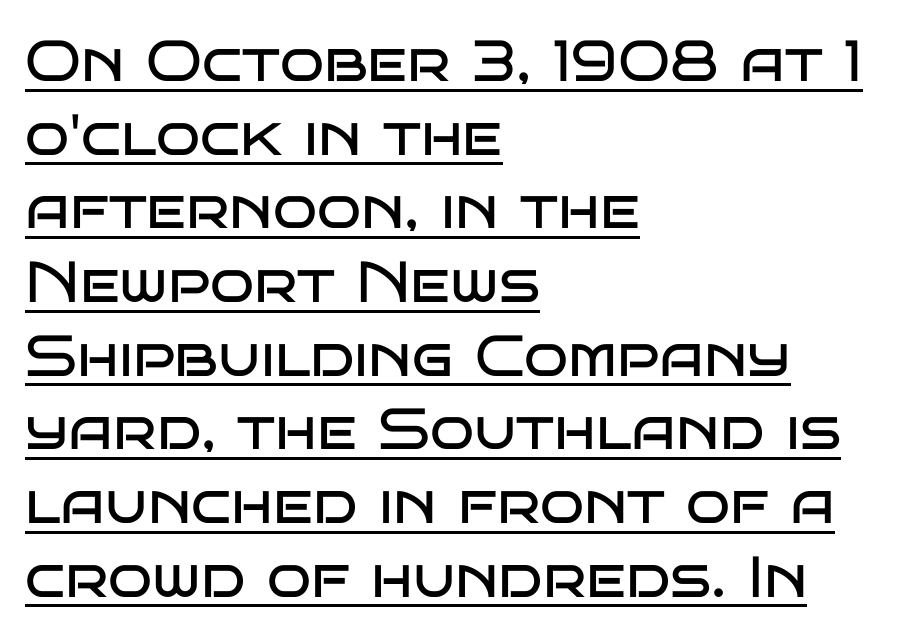
Q: Is the text bold? A: No.
Q: Is the text italic (slanted)? A: No, it is upright.
Q: Is the typeface a serif or a sans-serif typeface? A: Sans-serif.
Q: Is the text underlined? A: Yes.
Q: How is the paragraph aligned? A: Left-aligned.
Q: Is the spacing between letters normal or unusually wide? A: Normal.
Q: Is the spacing between lines tight, normal or loose? A: Normal.
Q: Width (condensed, normal, or wide)? A: Wide.
Q: Stroke contrast? A: Low.
Q: x-height? A: Large.
Q: Monospaced? A: No.
